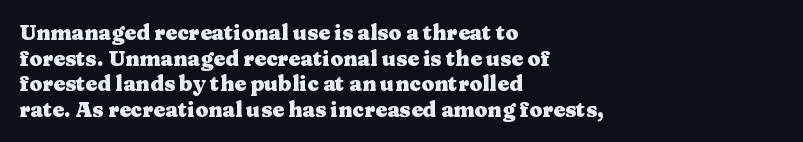
The image shows 21 px bold type, upright; set left-aligned, line spacing 1.22x, normal letter spacing, not underlined.
